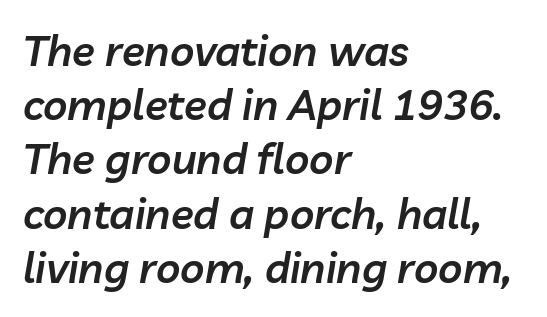
Q: Is the text bold? A: Semi-bold.
Q: Is the text italic (slanted)? A: Yes, it leans right by about 10 degrees.
Q: Is the text underlined? A: No.
Q: How is the paragraph aligned? A: Left-aligned.
Q: Is the spacing between letters normal or unusually wide? A: Normal.
Q: Is the spacing between lines tight, normal or loose? A: Normal.
Q: Width (condensed, normal, or wide)? A: Normal.
Q: Stroke contrast? A: Low.
Q: x-height? A: Medium.
Q: Monospaced? A: No.
